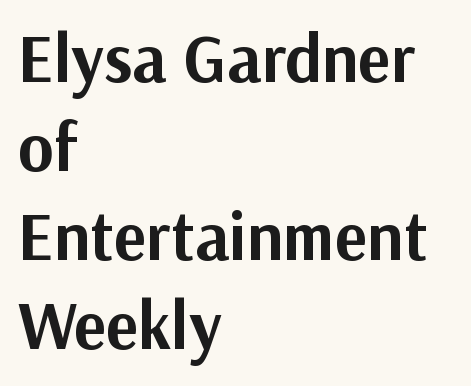
Q: Is the text bold? A: Yes.
Q: Is the text italic (slanted)? A: No, it is upright.
Q: Is the typeface a serif or a sans-serif typeface? A: Sans-serif.
Q: Is the text underlined? A: No.
Q: How is the paragraph aligned? A: Left-aligned.
Q: Is the spacing between letters normal or unusually wide? A: Normal.
Q: Is the spacing between lines tight, normal or loose? A: Normal.
Q: Width (condensed, normal, or wide)? A: Normal.
Q: Stroke contrast? A: Medium.
Q: x-height? A: Medium.
Q: Monospaced? A: No.
